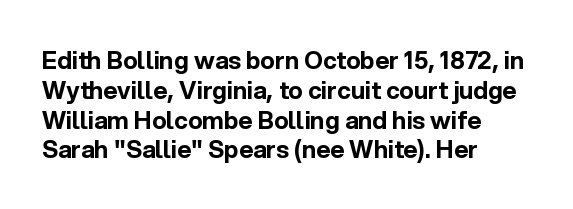
The image shows 24 px bold type, upright; set left-aligned, line spacing 1.24x, normal letter spacing, not underlined.
